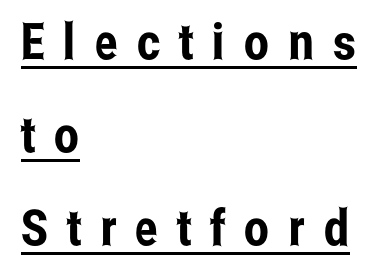
Q: Is the text italic (slanted)? A: No, it is upright.
Q: Is the typeface a serif or a sans-serif typeface? A: Sans-serif.
Q: Is the text underlined? A: Yes.
Q: How is the paragraph aligned? A: Left-aligned.
Q: Is the spacing between letters normal or unusually wide? A: Unusually wide.
Q: Width (condensed, normal, or wide)? A: Condensed.
Q: Stroke contrast? A: Low.
Q: x-height? A: Medium.
Q: Monospaced? A: No.
